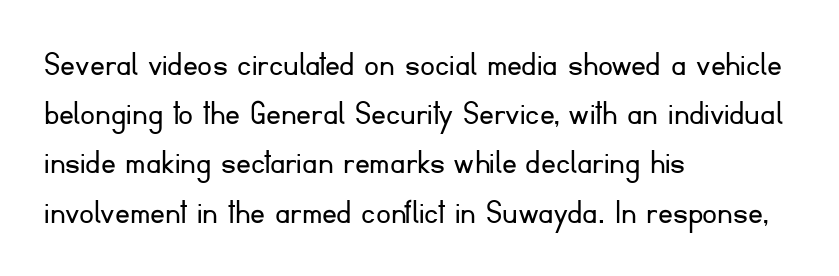
The face used here is a sans, in the tradition of grotesques and geometrics. The baseline area is clear. The vertical gap from one line to the next is medium. Is the stroke heavy? The answer is a plain regular-or-lighter. The typography opts for an upright posture over an oblique one. Spacing verdict: proportional, widths tailored to each character.
